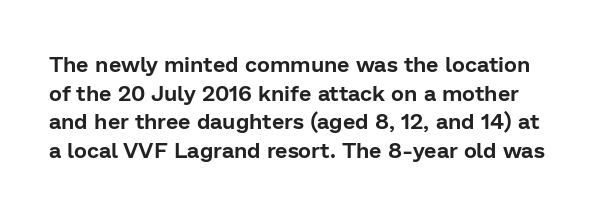
The image shows 22 px text type, upright; set normal line spacing (1.3x), normal letter spacing, not underlined.
